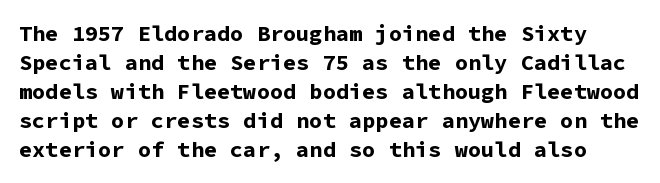
The space beneath each line is pristine and unruled. Tracking here is standard; glyphs follow each other at the usual distance. Italic: no, the glyphs are upright roman. Heft: maximum for text — a bold.
